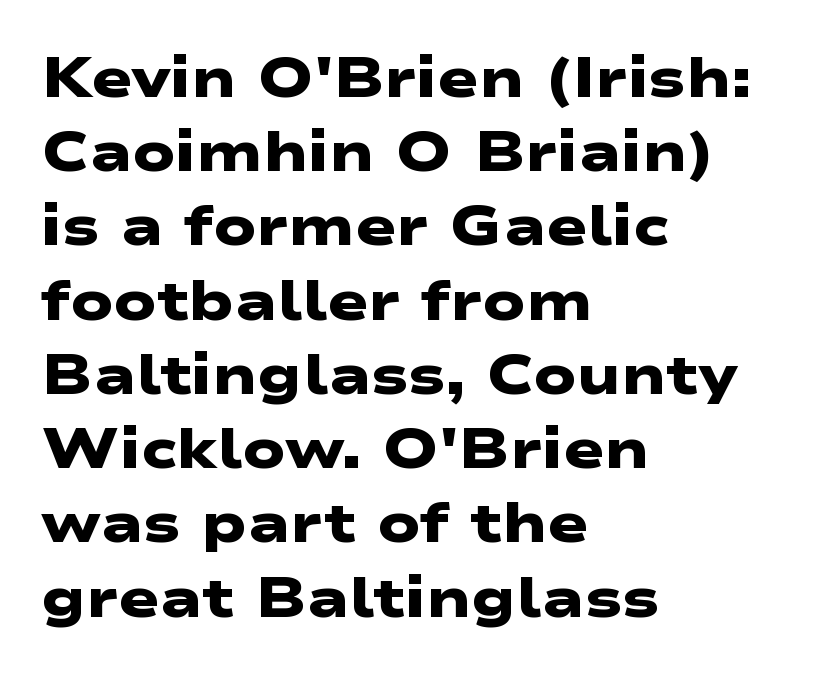
The image shows 55 px heavy, wide sans-serif type; set left-aligned, normal line spacing (1.35x), normal letter spacing, not underlined; low stroke contrast and a medium x-height.
